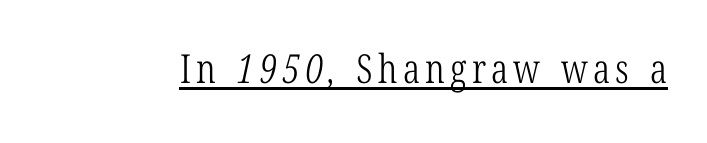
Q: Is the text bold? A: No.
Q: Is the typeface a serif or a sans-serif typeface? A: Serif.
Q: Is the text underlined? A: Yes.
Q: Width (condensed, normal, or wide)? A: Condensed.
Q: Stroke contrast? A: Low.
Q: x-height? A: Medium.
Q: Monospaced? A: No.
